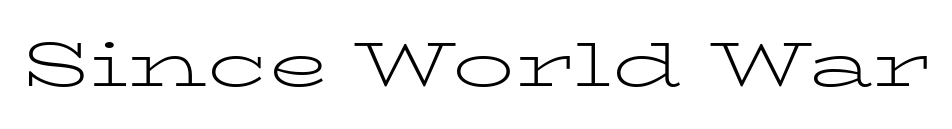
{"serif": "yes", "italic": "no", "bold": "no", "weight": "light", "width": "wide", "stroke_contrast": "low", "x_height": "medium", "monospaced": "no", "underline": "no", "letter_spacing": "normal", "letter_spacing_em": 0.0, "glyph_px": 62}
